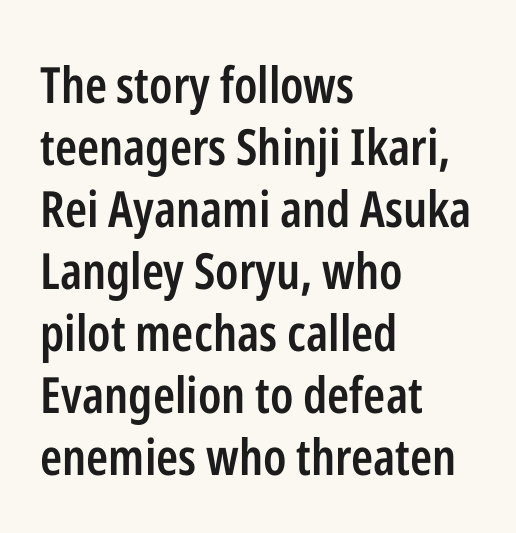
The image shows 50 px semibold, condensed sans-serif type, upright; set left-aligned, line spacing 1.24x, normal letter spacing, not underlined; low stroke contrast and a medium x-height.
